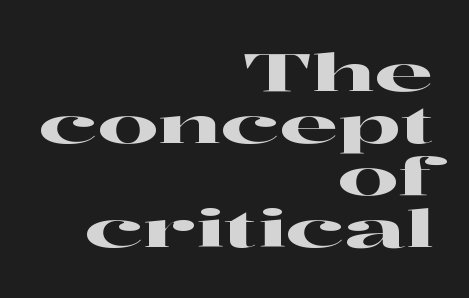
The designer went with a serif here, giving each stem small feet. The rendering keeps characters at their native spacing. All the whitespace from short lines collects on the left. Honestly, there is no underline to notice here at all. Spacing verdict: proportional, widths tailored to each character.
